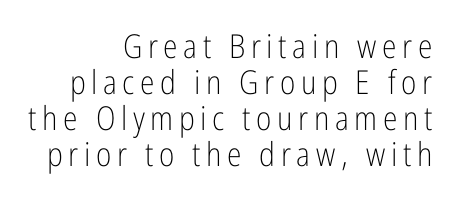
What's the leading like? Squeezed, with rows nearly overlapping. Compared with a typical body face, this is equally light or lighter still. The glyphs in this specimen are sans serif. The typesetter chose a ragged-left arrangement here. The words here are not underlined. Unlike italic type, these characters show no tilt at all.
